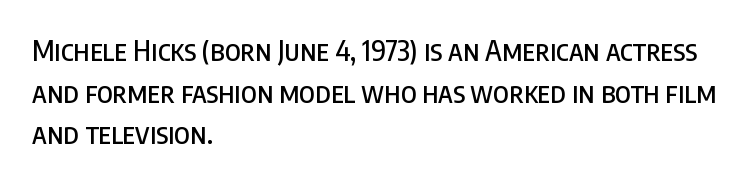
{"serif": "no", "italic": "no", "width": "condensed", "stroke_contrast": "low", "x_height": "large", "monospaced": "no", "underline": "no", "align": "left", "line_spacing": "normal", "line_spacing_ratio": 1.49, "letter_spacing": "normal", "letter_spacing_em": 0.0, "glyph_px": 28}
